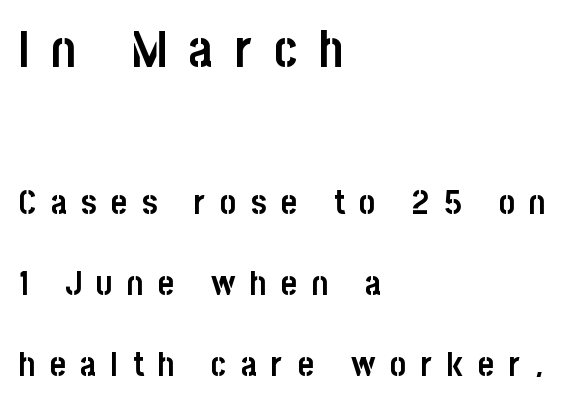
The image shows 51 px semibold, condensed sans-serif type, upright; set left-aligned, loose line spacing (2.39x), unusually wide letter spacing (+0.43 em), not underlined; the first (top) block is 1.5x larger; low stroke contrast and a large x-height.
